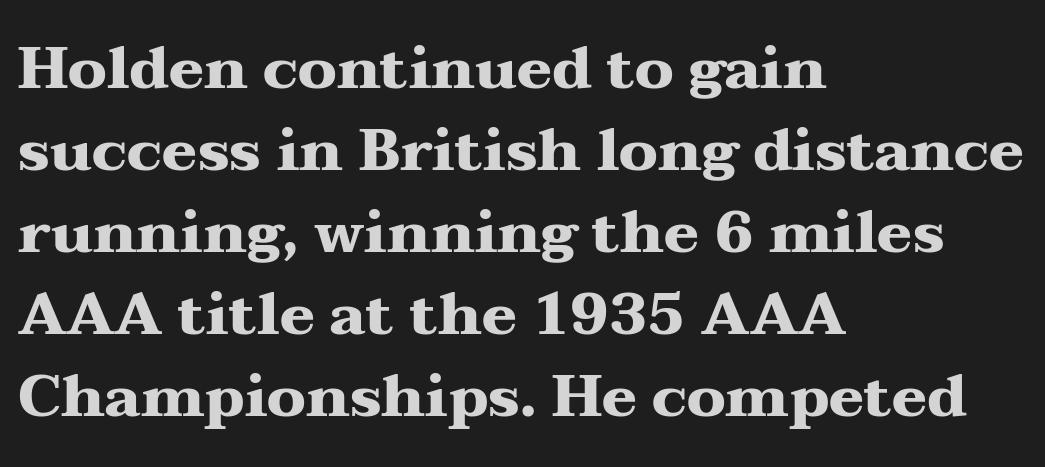
Its strokes are broad and dark, the hallmark of bold type. Vertical strokes here are truly vertical. The foot of each line stays bare and open. Regarding serifs, this sample has them. Evenly set lines give the paragraph a standard silhouette.
